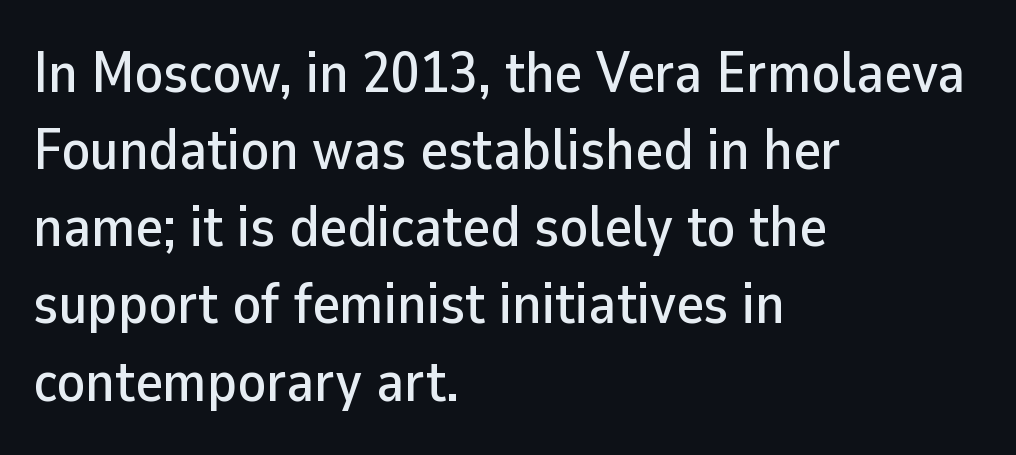
{"serif": "no", "italic": "no", "width": "normal", "stroke_contrast": "low", "x_height": "medium", "monospaced": "no", "underline": "no", "align": "left", "line_spacing": "normal", "line_spacing_ratio": 1.33, "letter_spacing": "normal", "letter_spacing_em": 0.0, "glyph_px": 58}
